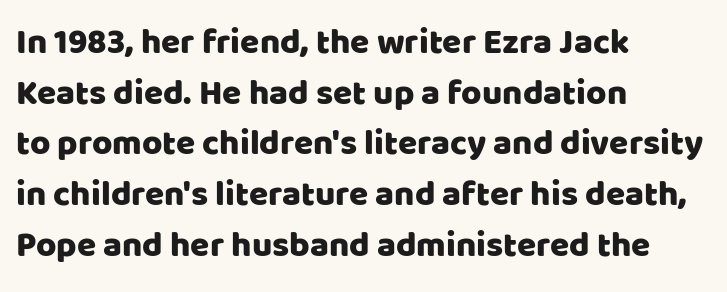
Q: Is the text italic (slanted)? A: No, it is upright.
Q: Is the typeface a serif or a sans-serif typeface? A: Sans-serif.
Q: Is the text underlined? A: No.
Q: How is the paragraph aligned? A: Left-aligned.
Q: Is the spacing between letters normal or unusually wide? A: Normal.
Q: Is the spacing between lines tight, normal or loose? A: Normal.
Q: Width (condensed, normal, or wide)? A: Normal.
Q: Stroke contrast? A: Low.
Q: x-height? A: Large.
Q: Monospaced? A: No.
